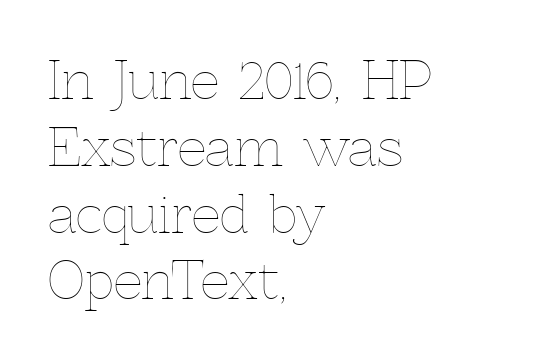
Q: Is the text bold? A: No.
Q: Is the text italic (slanted)? A: No, it is upright.
Q: Is the text underlined? A: No.
Q: How is the paragraph aligned? A: Left-aligned.
Q: Is the spacing between letters normal or unusually wide? A: Normal.
Q: Is the spacing between lines tight, normal or loose? A: Normal.
Q: Width (condensed, normal, or wide)? A: Normal.
Q: x-height? A: Medium.
Q: Monospaced? A: No.
